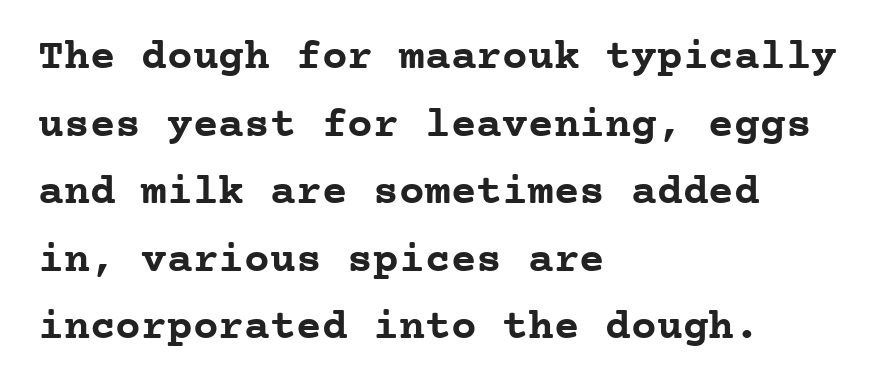
Q: Is the text bold? A: Yes.
Q: Is the text italic (slanted)? A: No, it is upright.
Q: Is the typeface a serif or a sans-serif typeface? A: Serif.
Q: Is the text underlined? A: No.
Q: How is the paragraph aligned? A: Left-aligned.
Q: Is the spacing between letters normal or unusually wide? A: Normal.
Q: Is the spacing between lines tight, normal or loose? A: Normal.
Q: Width (condensed, normal, or wide)? A: Normal.
Q: Stroke contrast? A: Low.
Q: x-height? A: Medium.
Q: Monospaced? A: Yes.
